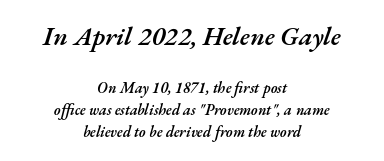
The image shows 26 px text type, italic (leaning right); set centered, normal line spacing (1.47x), normal letter spacing, not underlined; the first (top) block is 1.73x larger.
